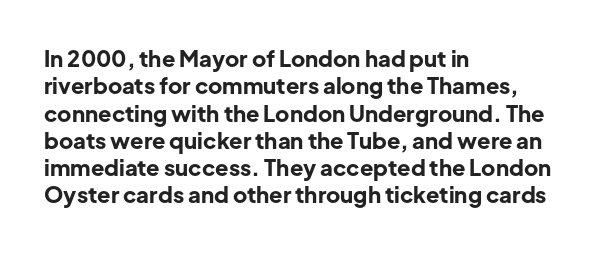
Chunky letters — that's bold for sure. Caption: standard tracking, unaltered. Descenders are the only things crossing below the line. Typeset ragged right — the left edge is the straight one. The letters stand upright; this is a roman face.
